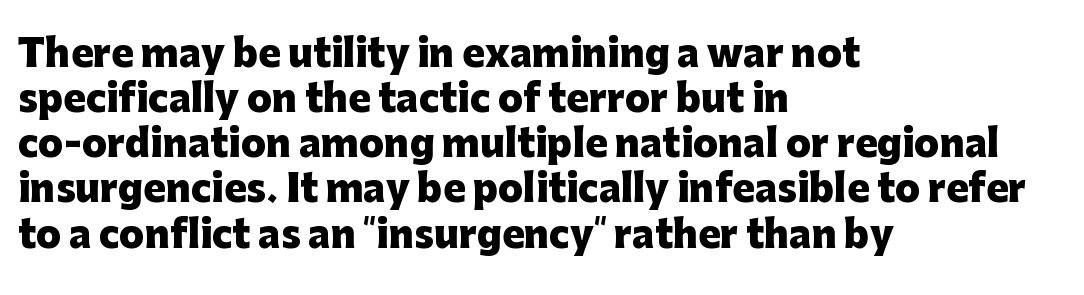
Q: Is the text bold? A: Yes.
Q: Is the text italic (slanted)? A: No, it is upright.
Q: Is the typeface a serif or a sans-serif typeface? A: Sans-serif.
Q: Is the text underlined? A: No.
Q: How is the paragraph aligned? A: Left-aligned.
Q: Is the spacing between letters normal or unusually wide? A: Normal.
Q: Width (condensed, normal, or wide)? A: Normal.
Q: Stroke contrast? A: Low.
Q: x-height? A: Medium.
Q: Monospaced? A: No.
